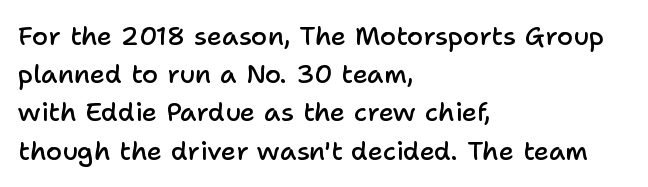
Q: Is the text bold? A: Semi-bold.
Q: Is the text italic (slanted)? A: No, it is upright.
Q: Is the text underlined? A: No.
Q: How is the paragraph aligned? A: Left-aligned.
Q: Is the spacing between letters normal or unusually wide? A: Normal.
Q: Is the spacing between lines tight, normal or loose? A: Normal.
